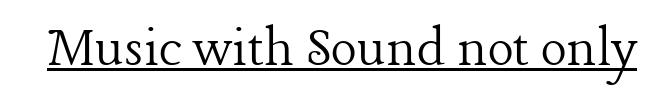
{"serif": "yes", "italic": "no", "bold": "no", "weight": "light", "width": "normal", "stroke_contrast": "low", "x_height": "medium", "monospaced": "no", "underline": "yes", "letter_spacing": "normal", "letter_spacing_em": 0.0, "glyph_px": 61}
